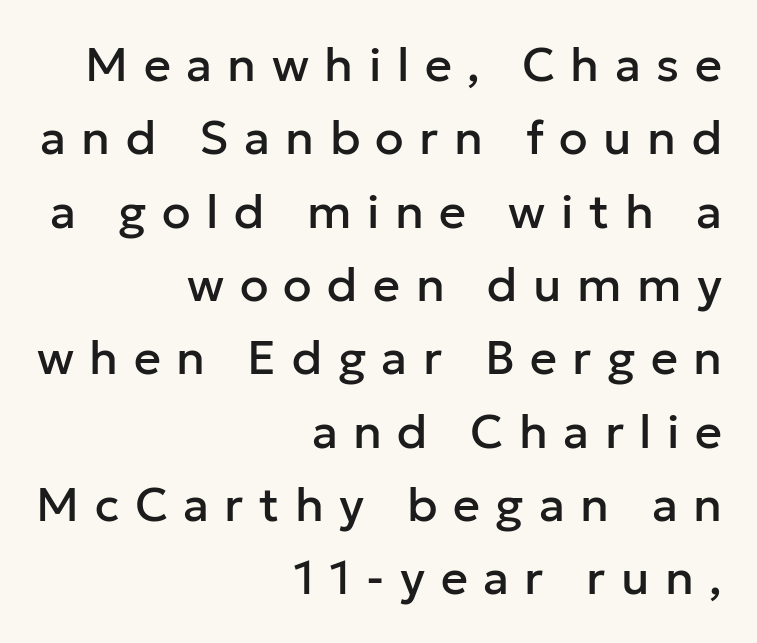
{"serif": "no", "italic": "no", "width": "normal", "stroke_contrast": "low", "x_height": "medium", "monospaced": "no", "underline": "no", "align": "right", "line_spacing": "normal", "line_spacing_ratio": 1.56, "letter_spacing": "wide", "letter_spacing_em": 0.33, "glyph_px": 47}
